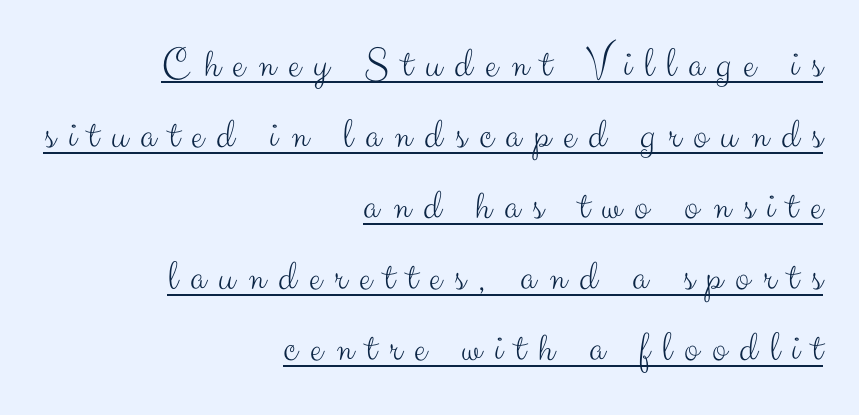
What stands out about the letter spacing? Its width — letters are far apart. These lines are composed in type without serifs. The paragraph shown leans on its right margin. The leading is moderate, giving the passage an even texture.
